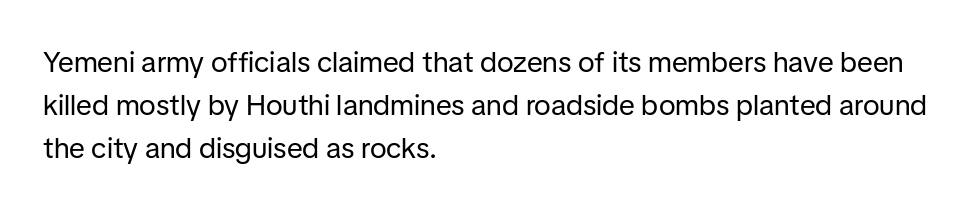
The image shows 29 px regular-weight sans-serif type, upright; set left-aligned, normal line spacing (1.49x), normal letter spacing, not underlined; low stroke contrast and a medium x-height.
